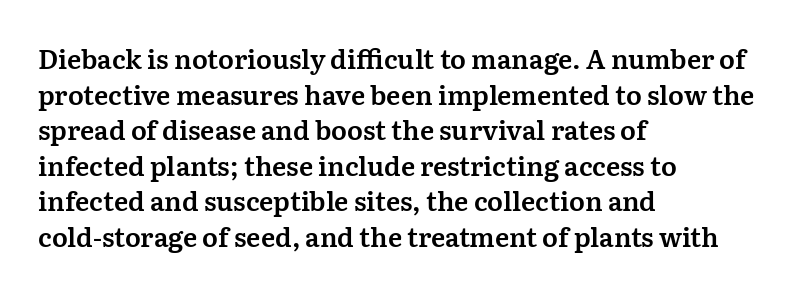
Q: Is the text italic (slanted)? A: No, it is upright.
Q: Is the text underlined? A: No.
Q: How is the paragraph aligned? A: Left-aligned.
Q: Is the spacing between letters normal or unusually wide? A: Normal.
Q: Is the spacing between lines tight, normal or loose? A: Normal.
